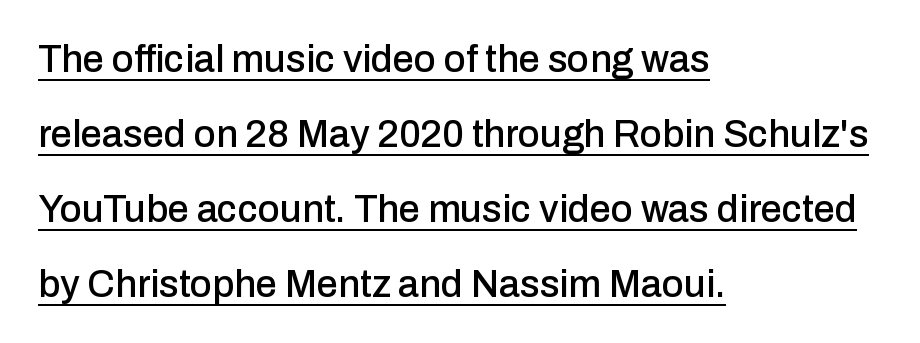
Q: Is the text italic (slanted)? A: No, it is upright.
Q: Is the typeface a serif or a sans-serif typeface? A: Sans-serif.
Q: Is the text underlined? A: Yes.
Q: How is the paragraph aligned? A: Left-aligned.
Q: Is the spacing between letters normal or unusually wide? A: Normal.
Q: Is the spacing between lines tight, normal or loose? A: Loose.
Q: Width (condensed, normal, or wide)? A: Normal.
Q: Stroke contrast? A: Low.
Q: x-height? A: Medium.
Q: Monospaced? A: No.
